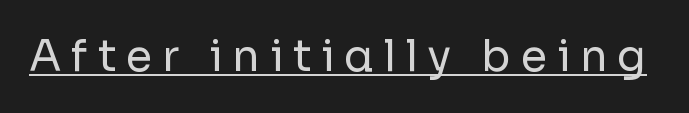
The image shows 43 px regular-weight sans-serif type, upright; set unusually wide letter spacing (+0.23 em), underlined; low stroke contrast and a medium x-height.
